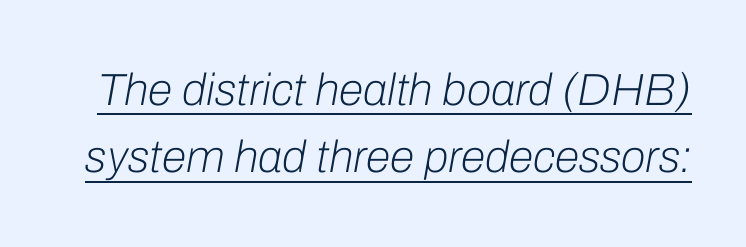
The font is comparable to plain body text, perhaps lighter. The line-height multiplier appears to be the usual default. Character widths vary here, with narrow letters taking less room than wide ones. Quick note: italic. The face used here is rendered with its standard letterfit. Students, observe the line beneath the letters — that is underlining.
